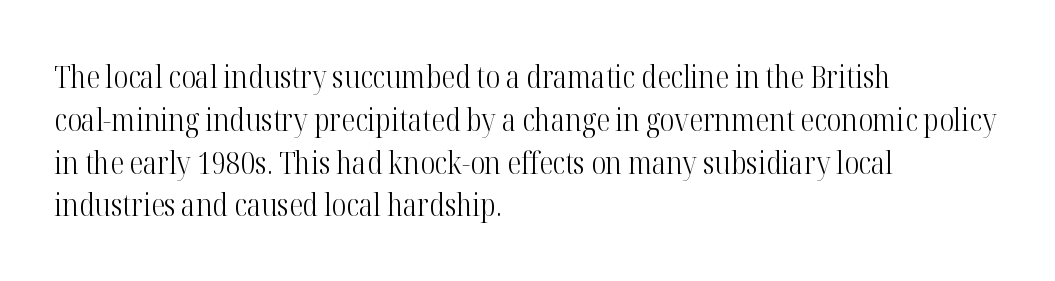
Q: Is the text bold? A: No.
Q: Is the text italic (slanted)? A: No, it is upright.
Q: Is the typeface a serif or a sans-serif typeface? A: Serif.
Q: Is the text underlined? A: No.
Q: How is the paragraph aligned? A: Left-aligned.
Q: Is the spacing between letters normal or unusually wide? A: Normal.
Q: Is the spacing between lines tight, normal or loose? A: Normal.
Q: Width (condensed, normal, or wide)? A: Condensed.
Q: Stroke contrast? A: High.
Q: x-height? A: Medium.
Q: Monospaced? A: No.
